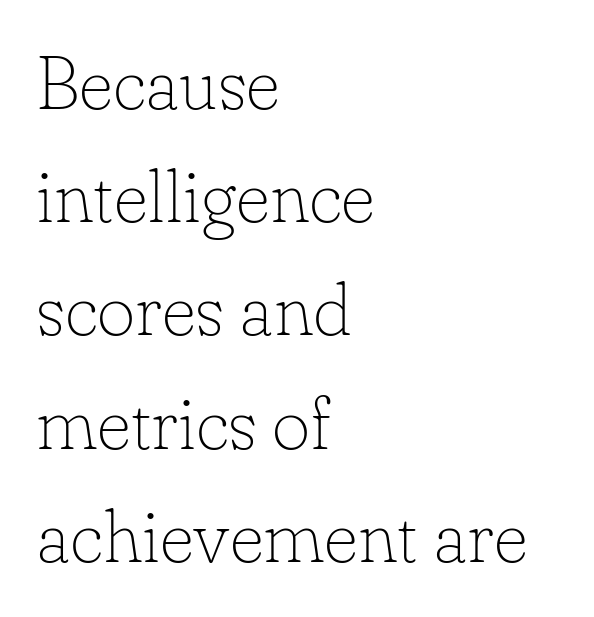
The image shows 74 px thin serif type, upright; set left-aligned, normal line spacing (1.53x), normal letter spacing, not underlined; low stroke contrast and a small x-height.
